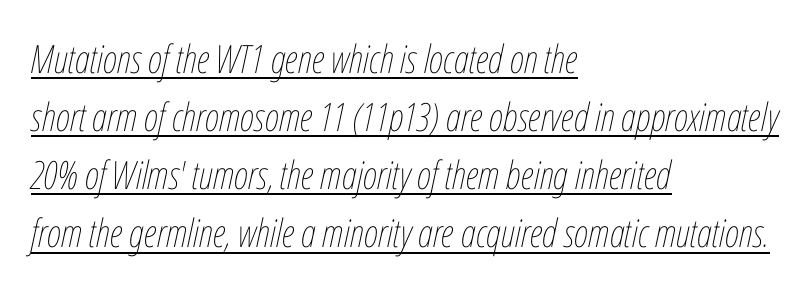
Horizontally, the lines are justified to the leading edge only. These lines are rendered in a variable-pitch font. These characters rest on top of a visible drawn line. The typography opts for an oblique posture over an upright one.
